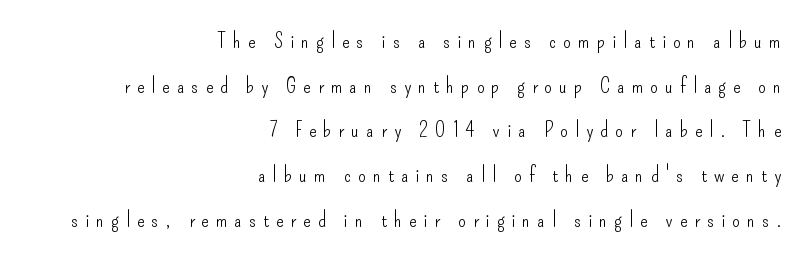
{"italic": "no", "bold": "no", "underline": "no", "align": "right", "line_spacing": "loose", "line_spacing_ratio": 2.03, "letter_spacing": "wide", "letter_spacing_em": 0.32, "glyph_px": 22}
